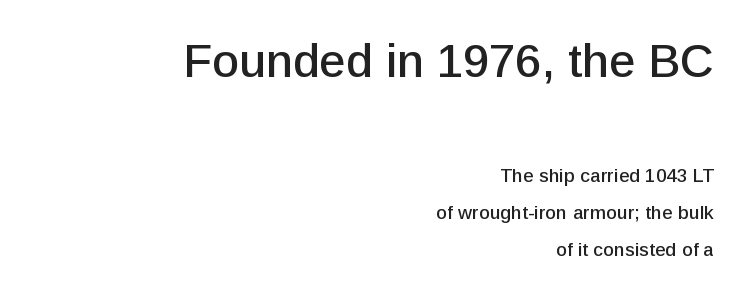
Compared with a flush-left layout, this one pins lines to the opposite, right side. Two sizes are in play, and the larger belongs to the first block. The letters advance in unequal steps, a hallmark of proportional type. The string is rendered with underlining switched off. One glance says open: line gaps are wider than usual. The typography opts for an upright posture over an oblique one.
